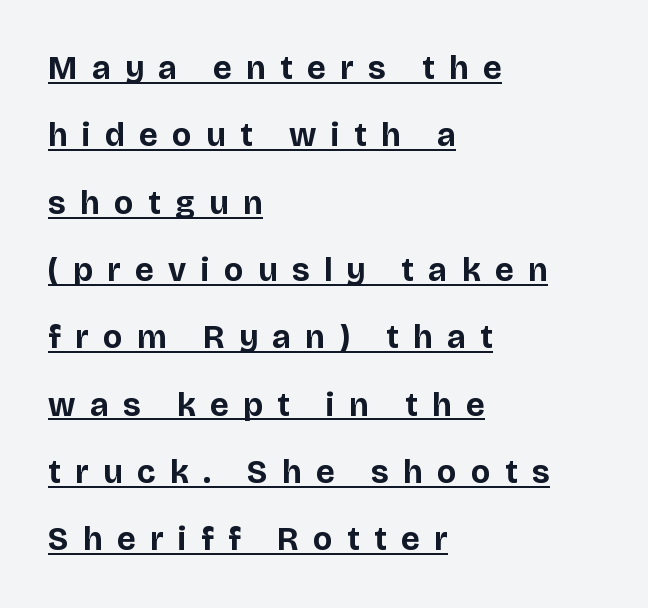
The face used here is proportionally spaced, like ordinary book or web type. Weight: bold. The passage shown stacks its lines with a broad gap. Unlike a traditional serif, this face leaves its strokes unadorned. Students, observe the line beneath the letters — that is underlining.
